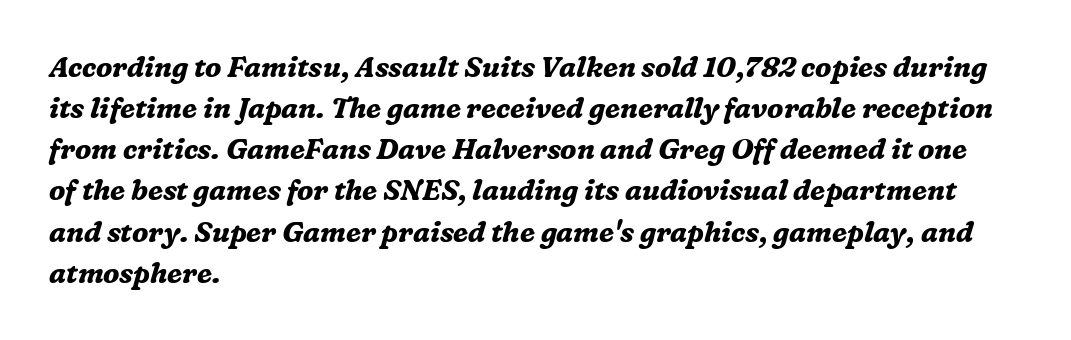
The image shows 28 px bold serif type, italic (leaning right); set left-aligned, normal line spacing (1.47x), normal letter spacing, not underlined; medium stroke contrast and a medium x-height.
